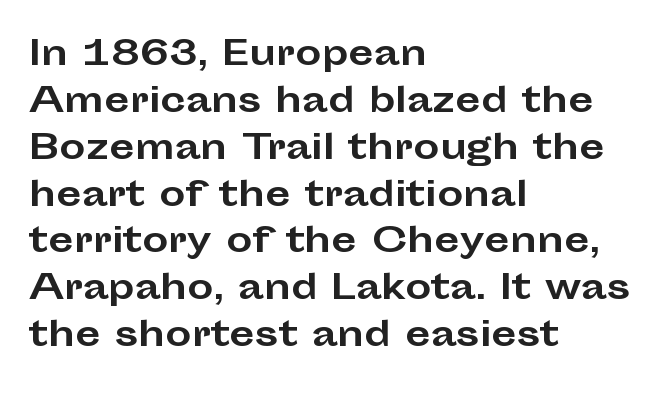
{"serif": "no", "italic": "no", "bold": "yes", "weight": "bold", "width": "wide", "stroke_contrast": "low", "x_height": "medium", "monospaced": "no", "underline": "no", "align": "left", "line_spacing": "normal", "line_spacing_ratio": 1.42, "letter_spacing": "normal", "letter_spacing_em": 0.0, "glyph_px": 33}
